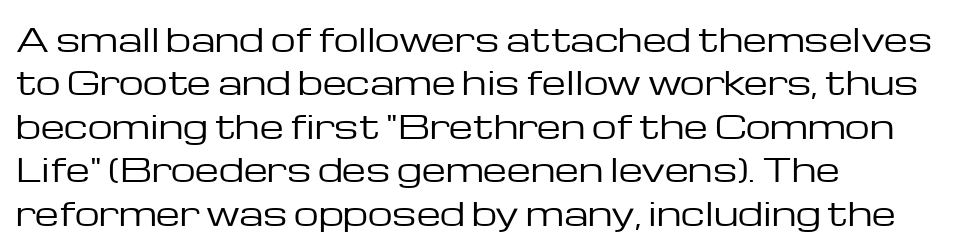
The image shows 31 px regular-weight, wide sans-serif type, upright; set left-aligned, normal line spacing (1.4x), normal letter spacing, not underlined; low stroke contrast and a medium x-height.
